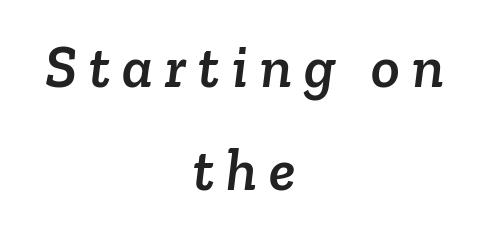
The image shows 60 px serif type; set centered, line spacing 1.72x, unusually wide letter spacing (+0.2 em), not underlined; low stroke contrast and a medium x-height.
